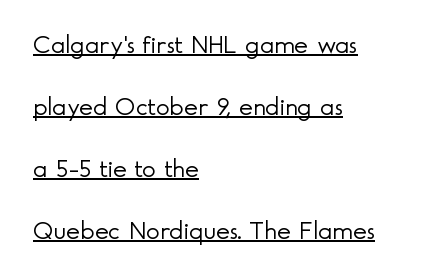
Q: Is the text bold? A: No.
Q: Is the text italic (slanted)? A: No, it is upright.
Q: Is the text underlined? A: Yes.
Q: How is the paragraph aligned? A: Left-aligned.
Q: Is the spacing between letters normal or unusually wide? A: Normal.
Q: Is the spacing between lines tight, normal or loose? A: Loose.
